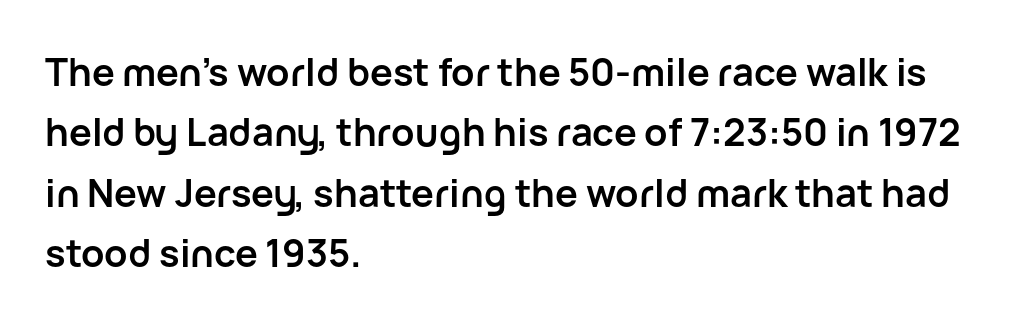
{"serif": "no", "italic": "no", "bold": "yes", "weight": "semibold", "width": "normal", "stroke_contrast": "low", "x_height": "medium", "monospaced": "no", "underline": "no", "align": "left", "line_spacing": "normal", "line_spacing_ratio": 1.59, "letter_spacing": "normal", "letter_spacing_em": 0.0, "glyph_px": 38}
